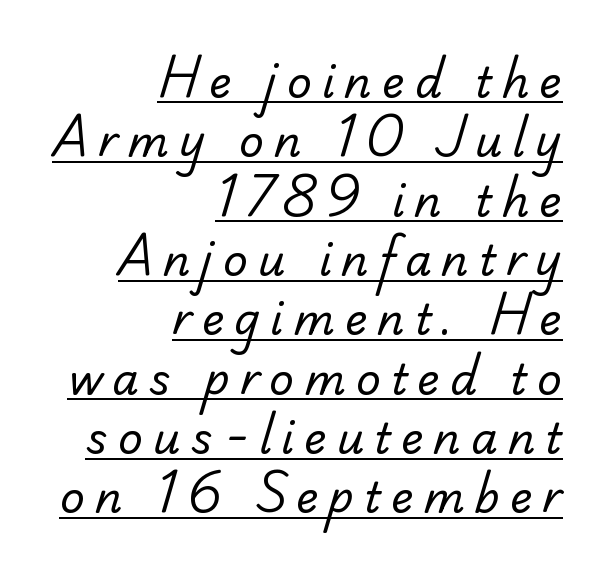
{"serif": "yes", "bold": "no", "weight": "regular", "width": "normal", "stroke_contrast": "low", "x_height": "small", "monospaced": "no", "underline": "yes", "align": "right", "line_spacing": "normal", "line_spacing_ratio": 1.38, "letter_spacing": "wide", "letter_spacing_em": 0.23, "glyph_px": 43}
